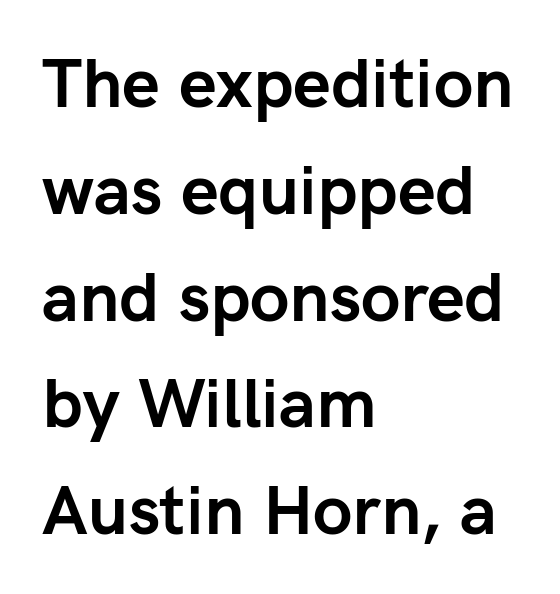
Tracking here is standard; glyphs follow each other at the usual distance. Letters rest on an invisible, unmarked baseline. The passage shown is typeset with a sans-serif family. Leading matches the norm, producing a regular column.
